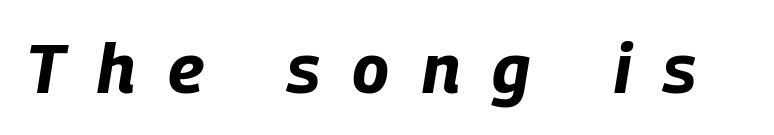
The zone under the glyphs is completely vacant. The tracking reads as deliberately expanded to a designer's eye. Proportional: the letters do not fall into vertical columns. Bold? Absolutely — the strokes are thick and heavy. The whole block is typeset with a tilt.
